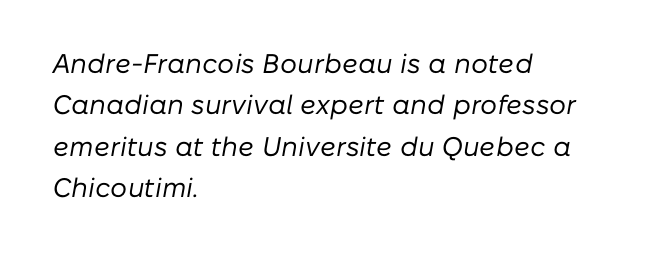
{"italic": "yes", "lean": "right", "slant_degrees": 10, "bold": "no", "underline": "no", "align": "left", "line_spacing": "normal", "line_spacing_ratio": 1.53, "letter_spacing": "normal", "letter_spacing_em": 0.0, "glyph_px": 27}
